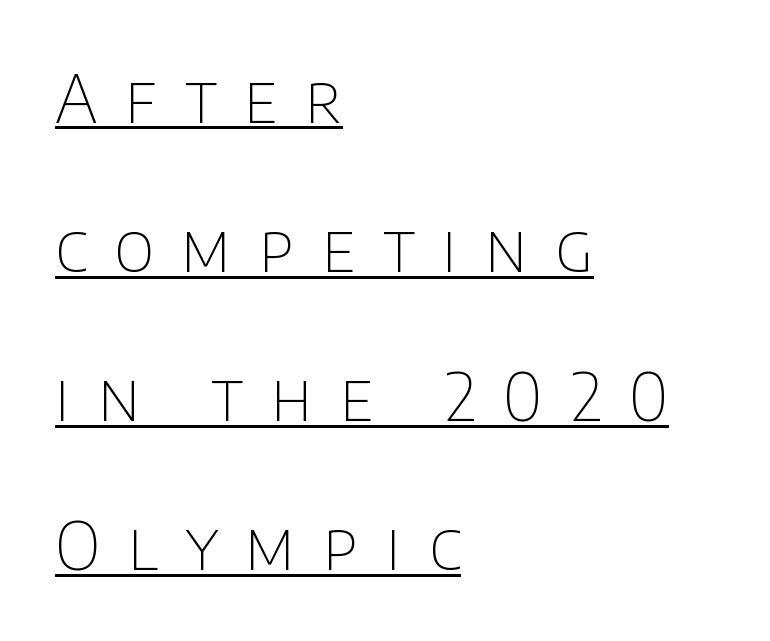
Q: Is the text bold? A: No.
Q: Is the text italic (slanted)? A: No, it is upright.
Q: Is the typeface a serif or a sans-serif typeface? A: Sans-serif.
Q: Is the text underlined? A: Yes.
Q: How is the paragraph aligned? A: Left-aligned.
Q: Is the spacing between letters normal or unusually wide? A: Unusually wide.
Q: Is the spacing between lines tight, normal or loose? A: Loose.
Q: Width (condensed, normal, or wide)? A: Normal.
Q: Stroke contrast? A: Low.
Q: x-height? A: Large.
Q: Monospaced? A: No.
